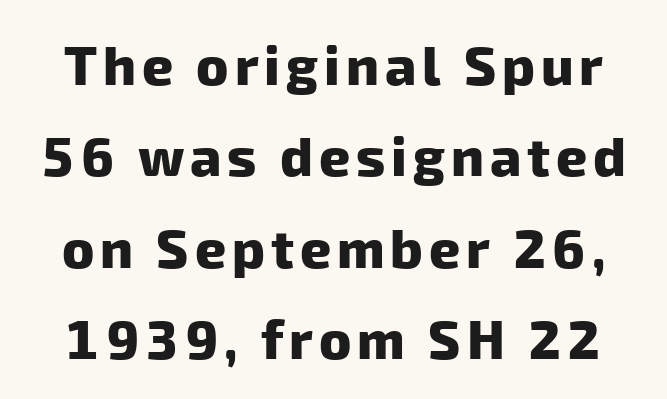
Q: Is the text bold? A: Yes.
Q: Is the typeface a serif or a sans-serif typeface? A: Sans-serif.
Q: Is the text underlined? A: No.
Q: Is the spacing between lines tight, normal or loose? A: Normal.
Q: Width (condensed, normal, or wide)? A: Normal.
Q: Stroke contrast? A: Low.
Q: x-height? A: Medium.
Q: Monospaced? A: No.
